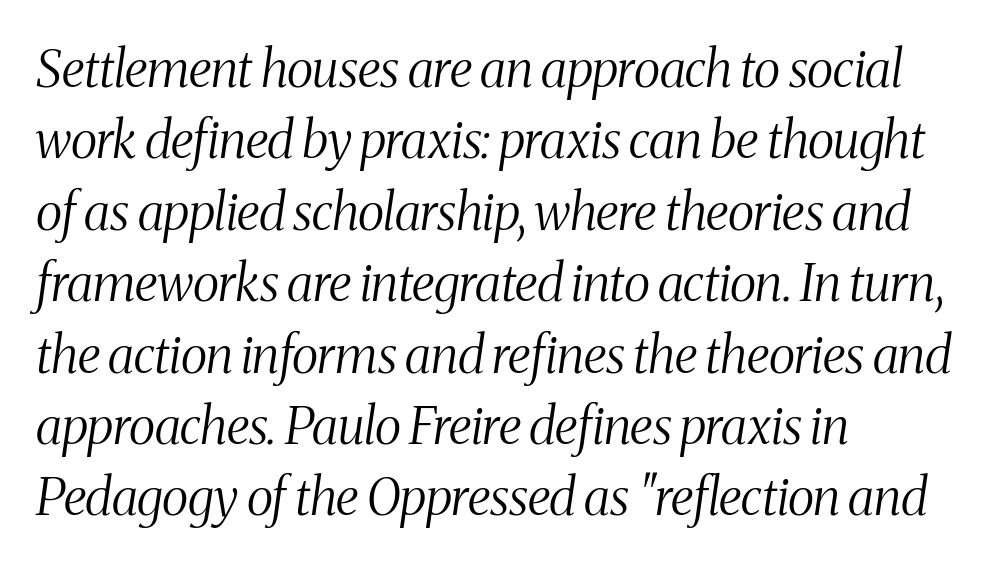
{"serif": "yes", "italic": "yes", "lean": "right", "slant_degrees": 8, "bold": "no", "weight": "light", "width": "condensed", "stroke_contrast": "medium", "x_height": "medium", "monospaced": "no", "underline": "no", "align": "left", "line_spacing": "normal", "line_spacing_ratio": 1.4, "letter_spacing": "normal", "letter_spacing_em": 0.0, "glyph_px": 51}
